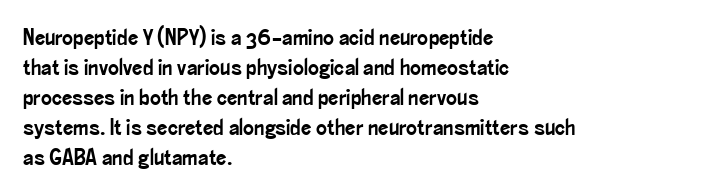
{"italic": "no", "underline": "no", "align": "left", "line_spacing": "normal", "line_spacing_ratio": 1.3, "letter_spacing": "normal", "letter_spacing_em": 0.0, "glyph_px": 23}
